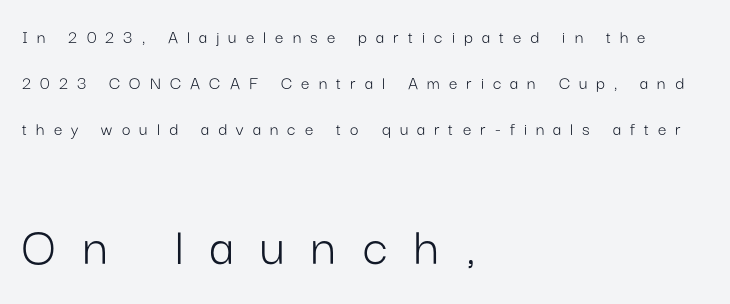
{"serif": "no", "italic": "no", "bold": "no", "weight": "light", "width": "normal", "stroke_contrast": "low", "x_height": "medium", "monospaced": "no", "underline": "no", "align": "left", "line_spacing": "loose", "line_spacing_ratio": 2.41, "letter_spacing": "wide", "letter_spacing_em": 0.48, "larger_block": "second", "size_ratio": 2.95, "glyph_px": 56}
